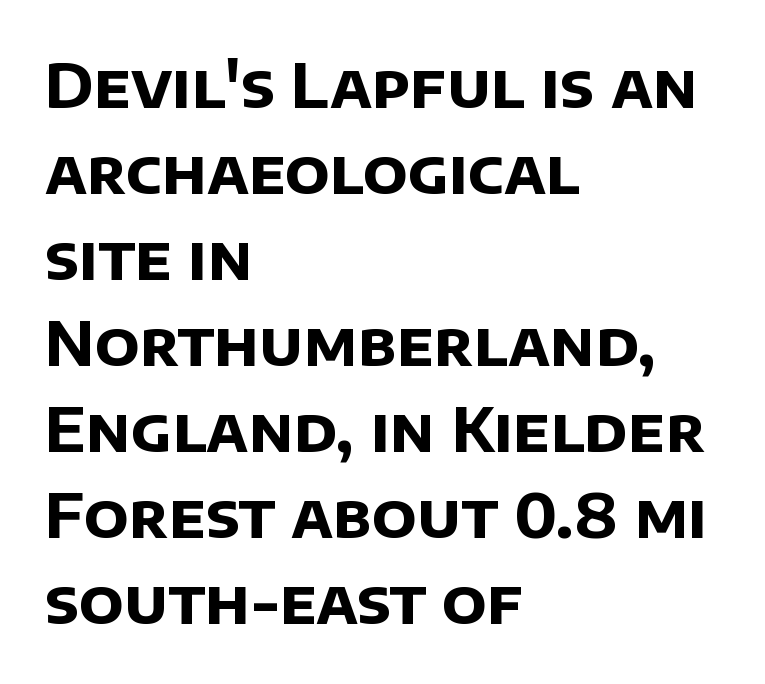
{"serif": "no", "bold": "yes", "weight": "bold", "width": "normal", "stroke_contrast": "low", "x_height": "large", "monospaced": "no", "underline": "no", "align": "left", "line_spacing": "normal", "line_spacing_ratio": 1.41, "letter_spacing": "normal", "letter_spacing_em": 0.0, "glyph_px": 61}
